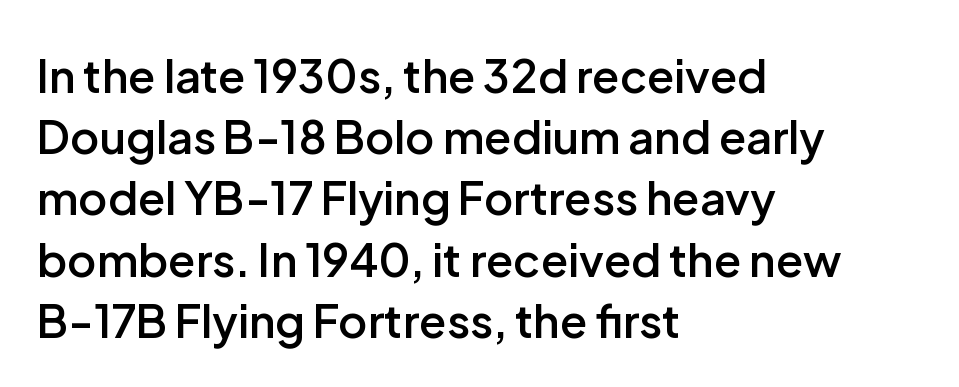
The paragraph has a hard left edge and a soft right edge. Regular leading. Characters remain perfectly vertical along every line. Default kerning and tracking; the words read as compact shapes. Descender tails drop into unmarked territory. The passage shown is typed in a proportional face where columns would drift.
